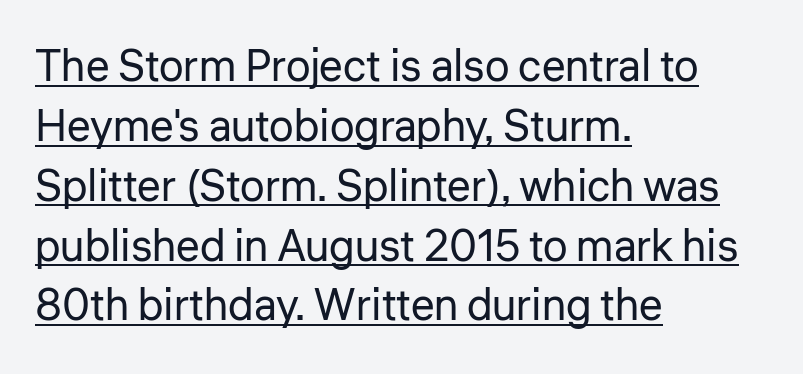
Q: Is the text bold? A: No.
Q: Is the text italic (slanted)? A: No, it is upright.
Q: Is the typeface a serif or a sans-serif typeface? A: Sans-serif.
Q: Is the text underlined? A: Yes.
Q: How is the paragraph aligned? A: Left-aligned.
Q: Is the spacing between letters normal or unusually wide? A: Normal.
Q: Is the spacing between lines tight, normal or loose? A: Normal.
Q: Width (condensed, normal, or wide)? A: Normal.
Q: Stroke contrast? A: Low.
Q: x-height? A: Medium.
Q: Monospaced? A: No.
